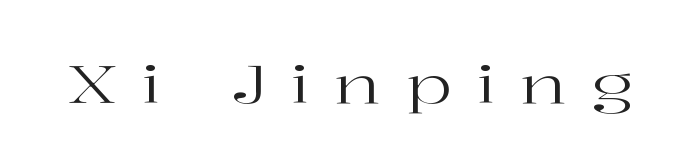
Q: Is the text bold? A: No.
Q: Is the text italic (slanted)? A: No, it is upright.
Q: Is the typeface a serif or a sans-serif typeface? A: Serif.
Q: Is the text underlined? A: No.
Q: Is the spacing between letters normal or unusually wide? A: Unusually wide.
Q: Width (condensed, normal, or wide)? A: Wide.
Q: Stroke contrast? A: High.
Q: x-height? A: Medium.
Q: Monospaced? A: No.
